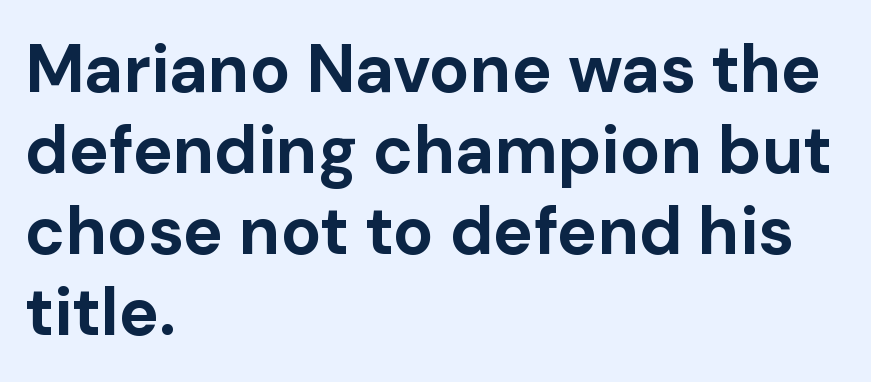
Q: Is the text bold? A: Yes.
Q: Is the text italic (slanted)? A: No, it is upright.
Q: Is the typeface a serif or a sans-serif typeface? A: Sans-serif.
Q: Is the text underlined? A: No.
Q: How is the paragraph aligned? A: Left-aligned.
Q: Is the spacing between letters normal or unusually wide? A: Normal.
Q: Width (condensed, normal, or wide)? A: Normal.
Q: Stroke contrast? A: Low.
Q: x-height? A: Medium.
Q: Monospaced? A: No.
